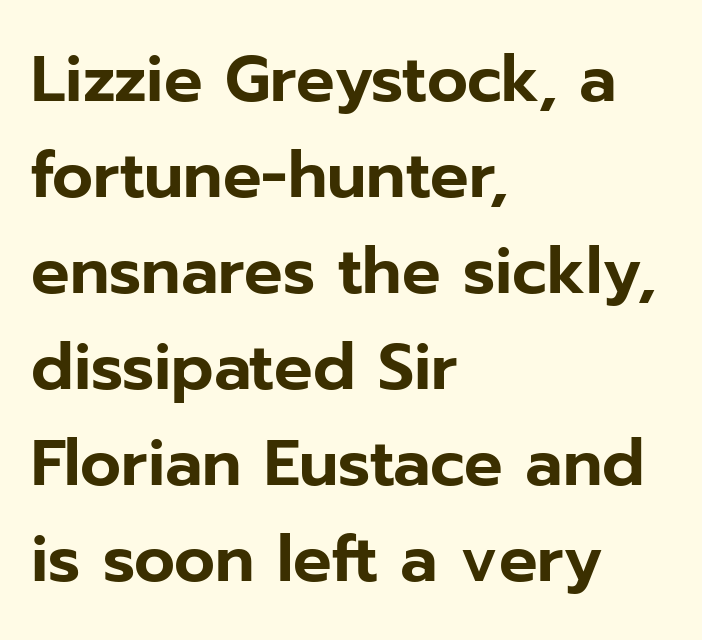
The image shows 64 px sans-serif type, upright; set left-aligned, normal line spacing (1.5x), normal letter spacing, not underlined; low stroke contrast and a medium x-height.
